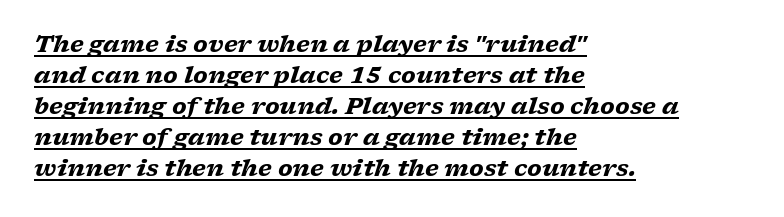
The image shows 23 px bold type, italic (leaning right); set left-aligned, normal line spacing (1.35x), normal letter spacing, underlined.
